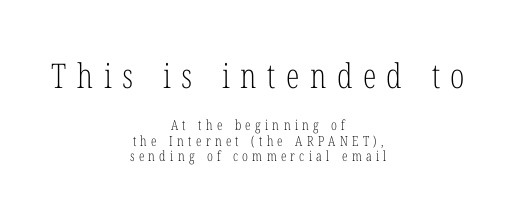
Casual observation: everything's sitting right in the middle. Which of the two is more prominent by size? The first, at the top. The lines are packed closely together with very little leading. Here the glyphs are tracked loosely, breaking word shapes into spaced letters. The weight would be labelled regular, book, light, or lighter still. You can tell it's not italic because the verticals are truly vertical.
